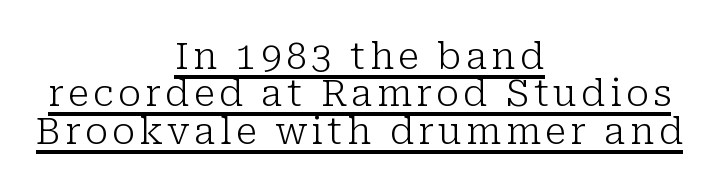
The image shows 37 px light serif type, upright; set centered, tight line spacing (1.01x), underlined; low stroke contrast and a medium x-height.
